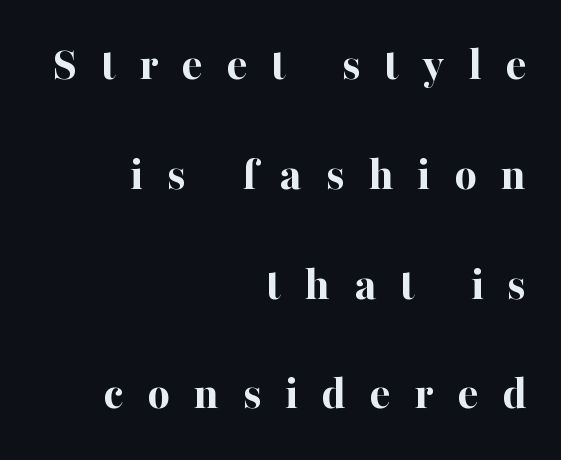
Honestly, there is no underline to notice here at all. Set as a true bold cut, around the 700 mark. The typeface chosen for these lines features serifs. Look at the tracking — it's clearly loosened, letters drifting apart. Does the lettering tilt? It doesn't — this is upright.
